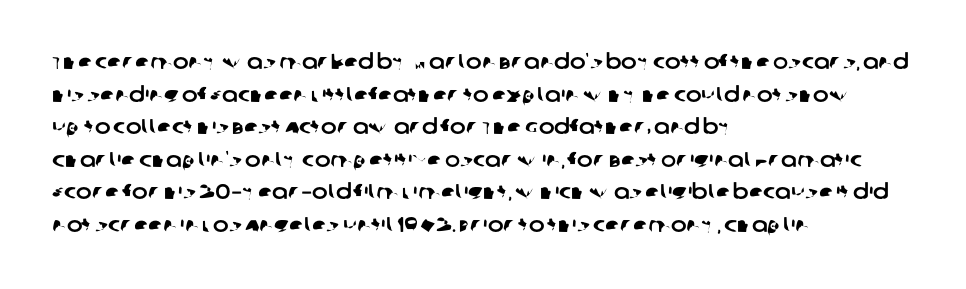
{"underline": "no", "align": "left", "line_spacing": "normal", "line_spacing_ratio": 1.55, "letter_spacing": "normal", "letter_spacing_em": 0.0, "glyph_px": 21}
